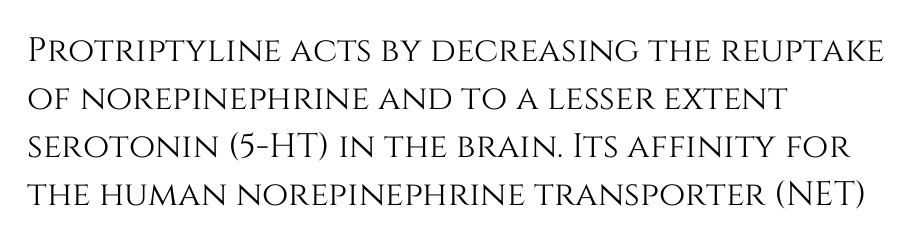
The image shows 34 px text type, upright; set left-aligned, normal line spacing (1.41x), normal letter spacing, not underlined; medium stroke contrast and a large x-height.
